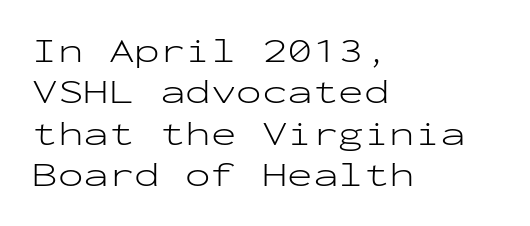
The image shows 34 px light, wide sans-serif type, upright, monospaced; set left-aligned, line spacing 1.22x, normal letter spacing, not underlined; low stroke contrast and a medium x-height.
